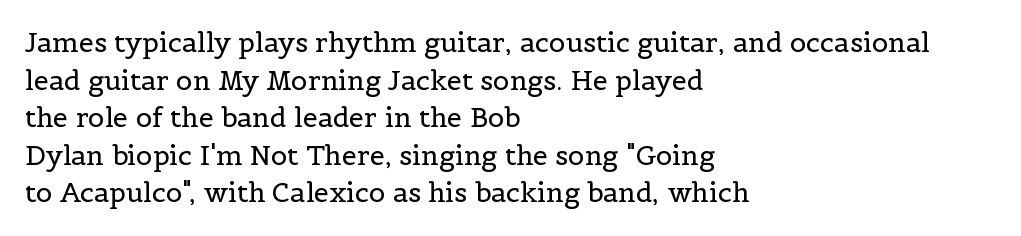
Notice how the stems are strictly vertical — no italics here. A bare baseline throughout the passage. Inter-character spacing is left at the font's built-in metrics. Vertical spacing — default. The ragged edge is on the right, which tells us the setting is flush left. The font sits on the lighter half of the weight spectrum, regular included.
